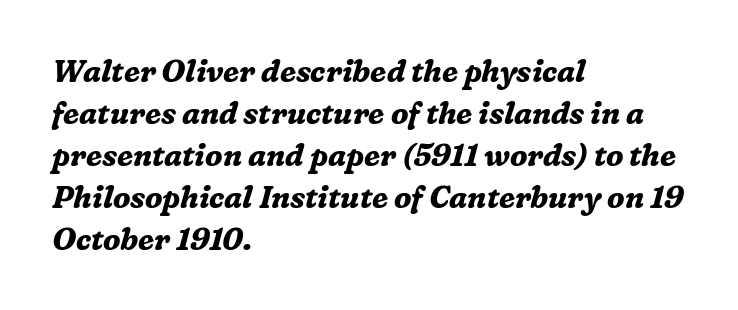
Q: Is the text bold? A: Yes.
Q: Is the text italic (slanted)? A: Yes, it leans right by about 16 degrees.
Q: Is the typeface a serif or a sans-serif typeface? A: Serif.
Q: Is the text underlined? A: No.
Q: How is the paragraph aligned? A: Left-aligned.
Q: Is the spacing between letters normal or unusually wide? A: Normal.
Q: Is the spacing between lines tight, normal or loose? A: Normal.
Q: Width (condensed, normal, or wide)? A: Normal.
Q: Stroke contrast? A: Medium.
Q: x-height? A: Medium.
Q: Monospaced? A: No.
